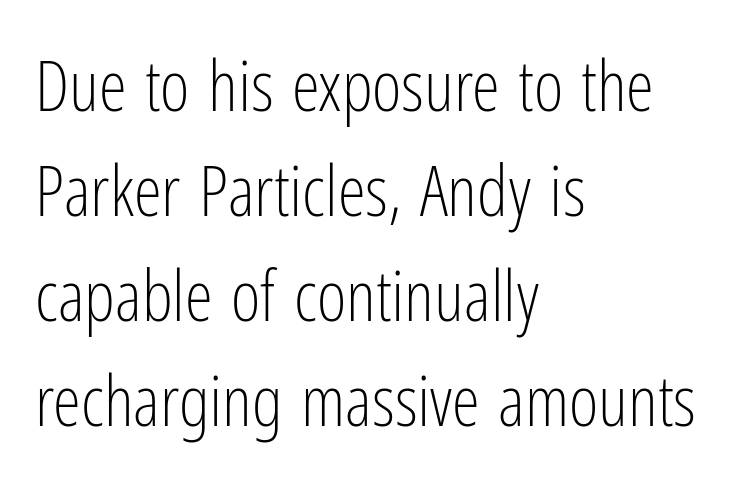
Q: Is the text bold? A: No.
Q: Is the text italic (slanted)? A: No, it is upright.
Q: Is the typeface a serif or a sans-serif typeface? A: Sans-serif.
Q: Is the text underlined? A: No.
Q: How is the paragraph aligned? A: Left-aligned.
Q: Is the spacing between letters normal or unusually wide? A: Normal.
Q: Is the spacing between lines tight, normal or loose? A: Normal.
Q: Width (condensed, normal, or wide)? A: Condensed.
Q: Stroke contrast? A: Low.
Q: x-height? A: Medium.
Q: Monospaced? A: No.
